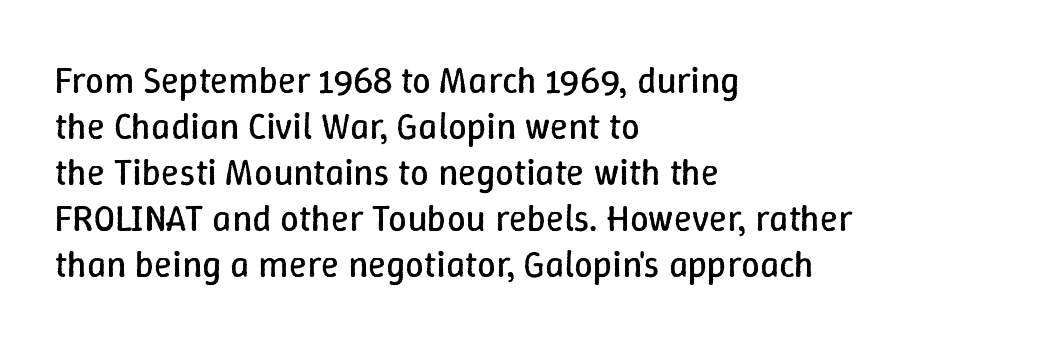
The image shows 37 px regular-weight type, upright; set left-aligned, line spacing 1.24x, normal letter spacing, not underlined; low stroke contrast and a medium x-height.
